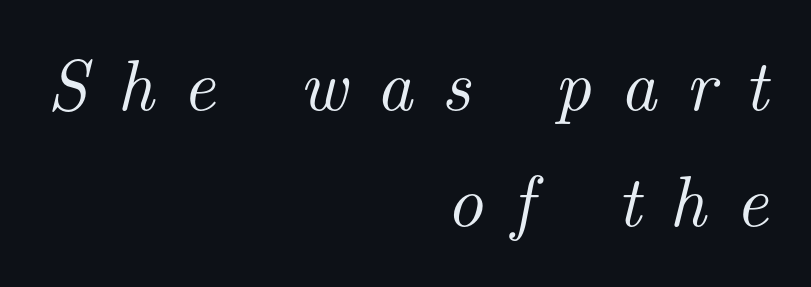
Horizontal bands of white between lines are of average thickness. The words here are not underlined. Yep, those are serifs on the letters. The rendering uses natural spacing where letterforms have individual widths.
